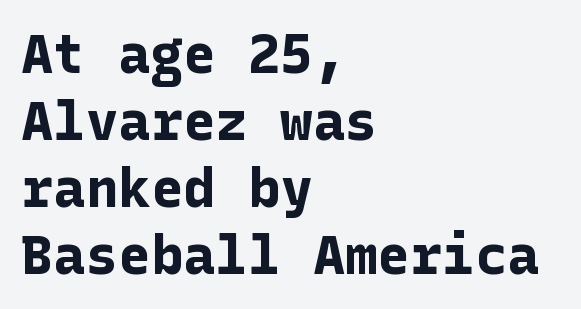
Q: Is the text bold? A: Yes.
Q: Is the text italic (slanted)? A: No, it is upright.
Q: Is the typeface a serif or a sans-serif typeface? A: Sans-serif.
Q: Is the text underlined? A: No.
Q: How is the paragraph aligned? A: Left-aligned.
Q: Is the spacing between letters normal or unusually wide? A: Normal.
Q: Width (condensed, normal, or wide)? A: Normal.
Q: Stroke contrast? A: Low.
Q: x-height? A: Medium.
